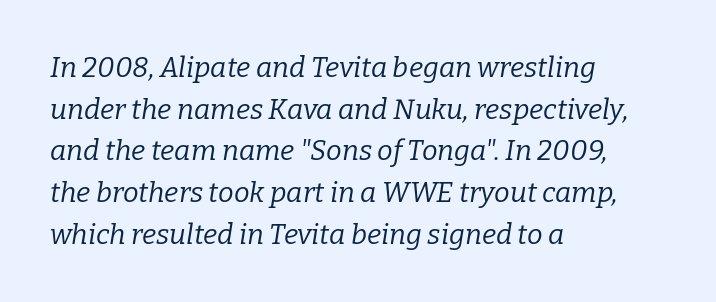
Q: Is the text bold? A: No.
Q: Is the text italic (slanted)? A: Yes, it leans right by about 9 degrees.
Q: Is the typeface a serif or a sans-serif typeface? A: Serif.
Q: Is the text underlined? A: No.
Q: How is the paragraph aligned? A: Left-aligned.
Q: Is the spacing between letters normal or unusually wide? A: Normal.
Q: Is the spacing between lines tight, normal or loose? A: Normal.
Q: Width (condensed, normal, or wide)? A: Normal.
Q: Stroke contrast? A: Low.
Q: x-height? A: Medium.
Q: Monospaced? A: No.
